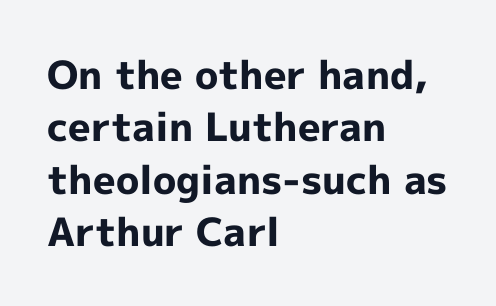
Decoration check: the copy has no underline. Unlike italic type, these characters show no tilt at all. Is there much room between lines? A standard amount, neither cramped nor airy. Horizontally, the lines are justified to the leading edge only.
